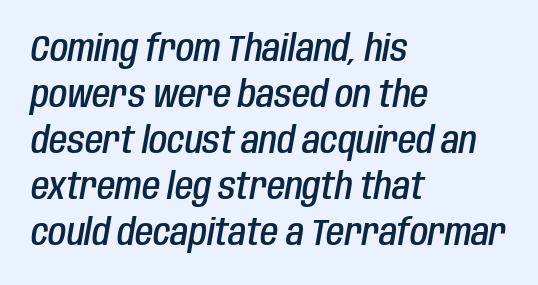
Q: Is the text bold? A: Semi-bold.
Q: Is the text italic (slanted)? A: Yes, it leans right by about 10 degrees.
Q: Is the text underlined? A: No.
Q: How is the paragraph aligned? A: Left-aligned.
Q: Is the spacing between letters normal or unusually wide? A: Normal.
Q: Width (condensed, normal, or wide)? A: Condensed.
Q: Stroke contrast? A: Low.
Q: x-height? A: Large.
Q: Monospaced? A: No.
